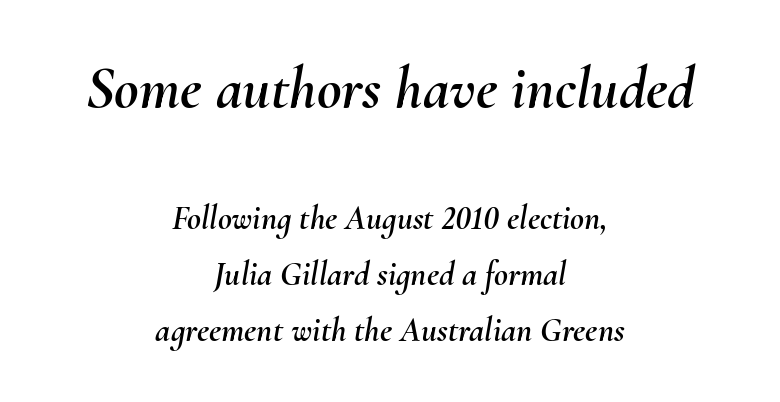
Here the designer chose a conventional face with non-uniform glyph widths. Is the letter spacing exaggerated? No — it looks like the ordinary default. The passage shown begins with its larger block and ends with its smaller one. Has an underline been added? It has not. Characters are canted at an angle relative to the baseline's perpendicular.
